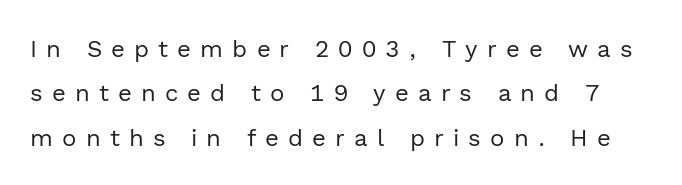
{"italic": "no", "bold": "no", "underline": "no", "line_spacing_ratio": 1.85, "letter_spacing": "wide", "letter_spacing_em": 0.38, "glyph_px": 24}
